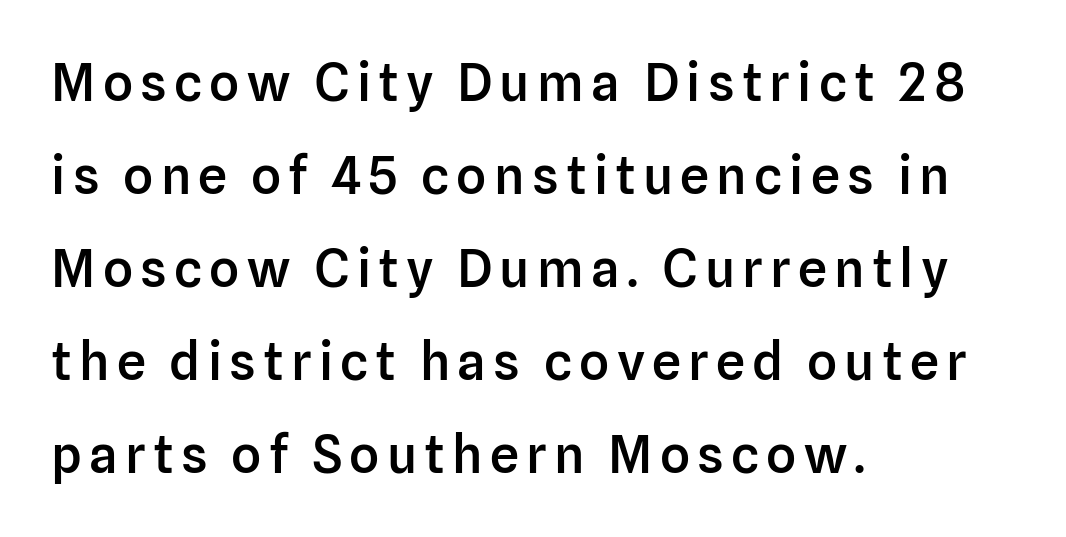
Q: Is the text bold? A: Semi-bold.
Q: Is the text italic (slanted)? A: No, it is upright.
Q: Is the typeface a serif or a sans-serif typeface? A: Sans-serif.
Q: Is the text underlined? A: No.
Q: How is the paragraph aligned? A: Left-aligned.
Q: Width (condensed, normal, or wide)? A: Normal.
Q: Stroke contrast? A: Low.
Q: x-height? A: Medium.
Q: Monospaced? A: No.
